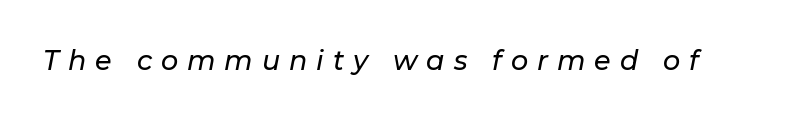
The typography opts for an oblique posture over an upright one. Is the letter spacing exaggerated? Yes — the characters are pushed far apart. Each row of text sits above clean, open space.
